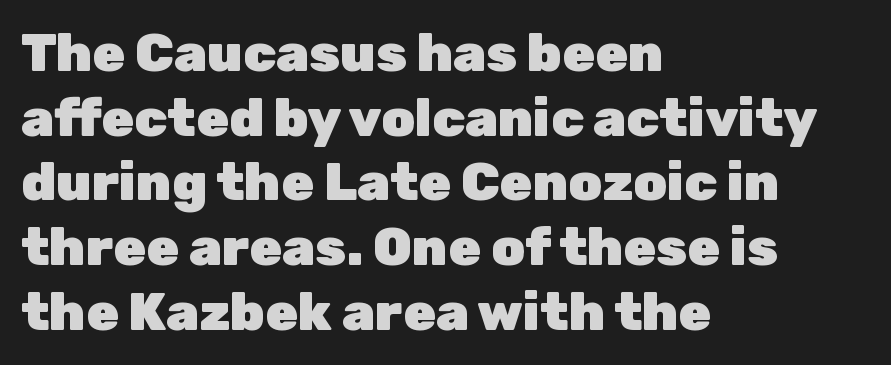
The area under the type is left untouched. The typesetting leans heavy: a genuine bold. Characters follow at the spacing the type designer built in. Is this a fixed-width face? No — the glyphs have proportional, varying widths.
